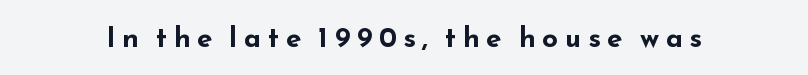
Q: Is the text bold? A: Yes.
Q: Is the text italic (slanted)? A: No, it is upright.
Q: Is the typeface a serif or a sans-serif typeface? A: Sans-serif.
Q: Is the text underlined? A: No.
Q: Is the spacing between letters normal or unusually wide? A: Unusually wide.
Q: Width (condensed, normal, or wide)? A: Wide.
Q: Stroke contrast? A: Low.
Q: x-height? A: Small.
Q: Monospaced? A: No.
